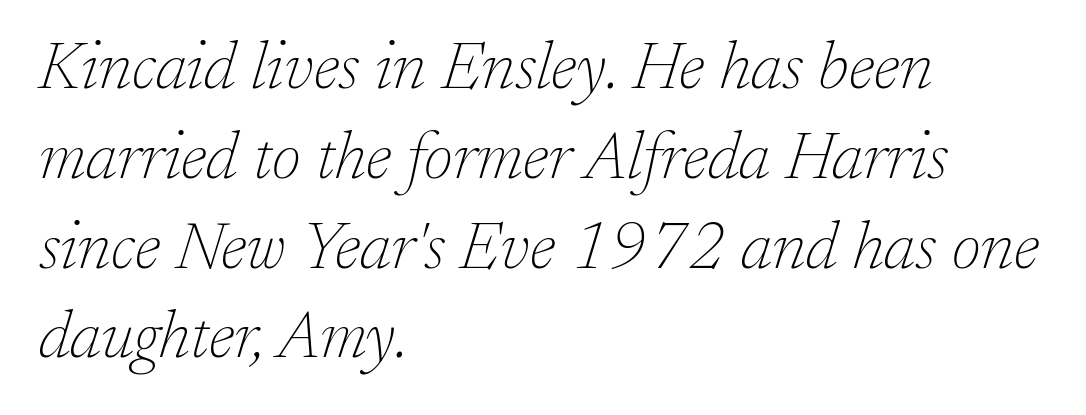
The image shows 66 px thin serif type, italic (leaning right); set left-aligned, normal line spacing (1.36x), normal letter spacing, not underlined; low stroke contrast and a medium x-height.
